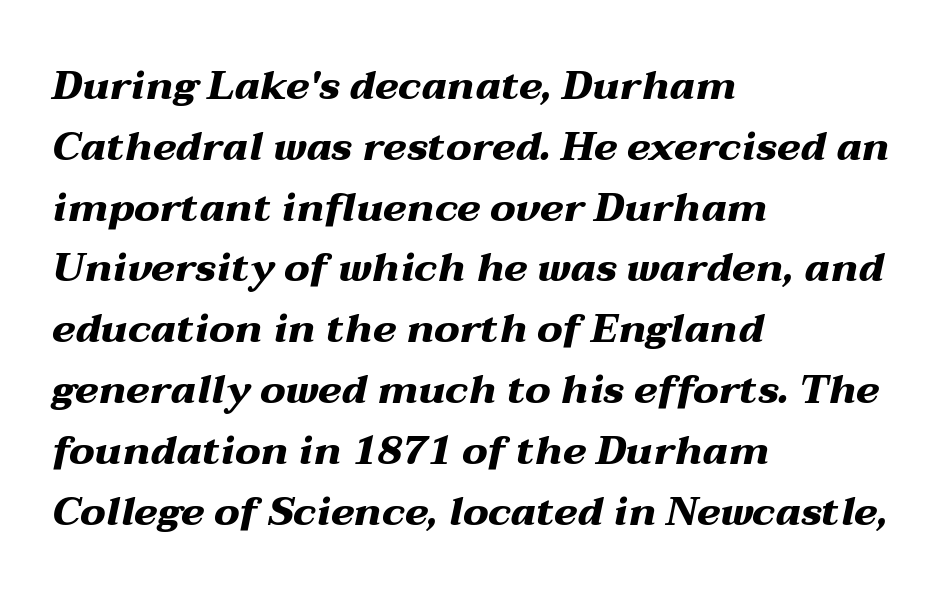
{"italic": "yes", "lean": "right", "slant_degrees": 12, "bold": "yes", "weight": "heavy", "width": "wide", "stroke_contrast": "medium", "x_height": "medium", "monospaced": "no", "underline": "no", "align": "left", "line_spacing": "normal", "line_spacing_ratio": 1.52, "letter_spacing": "normal", "letter_spacing_em": 0.0, "glyph_px": 40}
